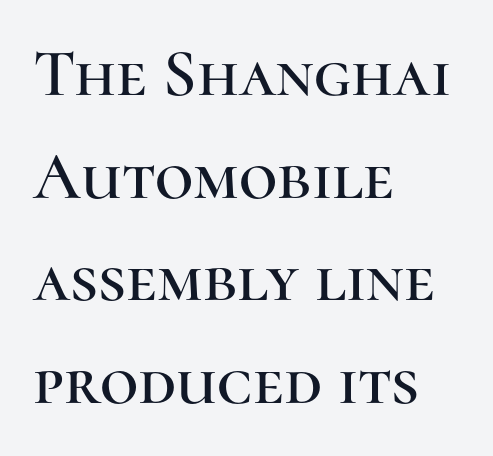
The image shows 67 px serif type, upright; set left-aligned, normal line spacing (1.53x), normal letter spacing, not underlined; high stroke contrast and a medium x-height.
